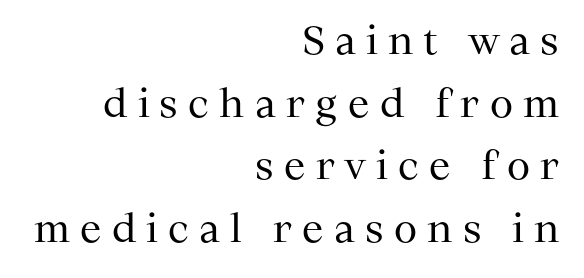
Q: Is the text bold? A: No.
Q: Is the text italic (slanted)? A: No, it is upright.
Q: Is the typeface a serif or a sans-serif typeface? A: Serif.
Q: Is the text underlined? A: No.
Q: How is the paragraph aligned? A: Right-aligned.
Q: Is the spacing between letters normal or unusually wide? A: Unusually wide.
Q: Is the spacing between lines tight, normal or loose? A: Normal.
Q: Width (condensed, normal, or wide)? A: Normal.
Q: Stroke contrast? A: Medium.
Q: x-height? A: Medium.
Q: Monospaced? A: No.
